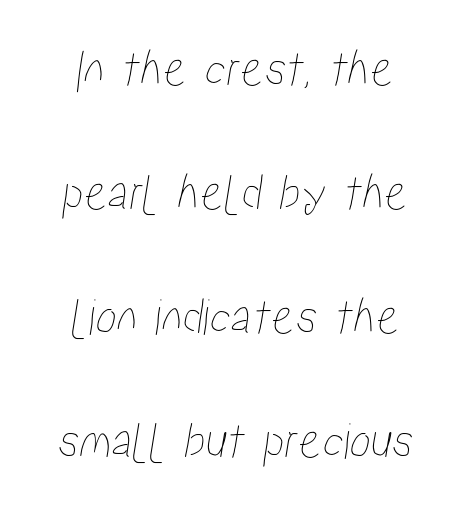
Character widths vary here, with narrow letters taking less room than wide ones. The space beneath each line is pristine and unruled. You could fit nearly another row in the gap between these rows. This rendering leaves character spacing at its baseline value.
